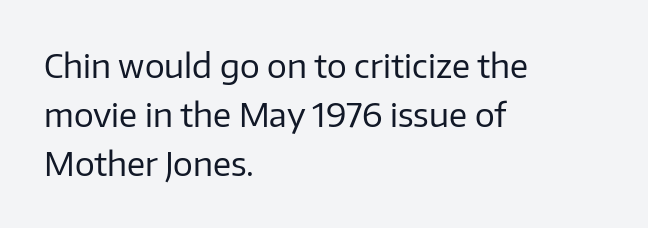
Observe the absence of serifs on each vertical stroke in this sample. Think of a printed novel: that variable character pitch is what you see here. The lines are quadded left. Here the glyphs are tracked normally, forming tight word shapes. Caption: face not bold, strokes unweighted.
